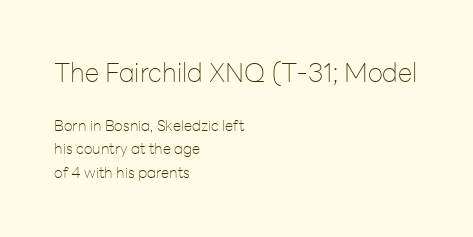
The image shows 26 px text type, upright; set left-aligned, normal line spacing (1.55x), normal letter spacing, not underlined; the first (top) block is 1.73x larger.
